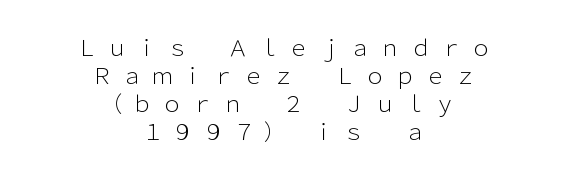
Q: Is the text bold? A: No.
Q: Is the text italic (slanted)? A: No, it is upright.
Q: Is the text underlined? A: No.
Q: How is the paragraph aligned? A: Centered.
Q: Is the spacing between letters normal or unusually wide? A: Unusually wide.
Q: Is the spacing between lines tight, normal or loose? A: Normal.
